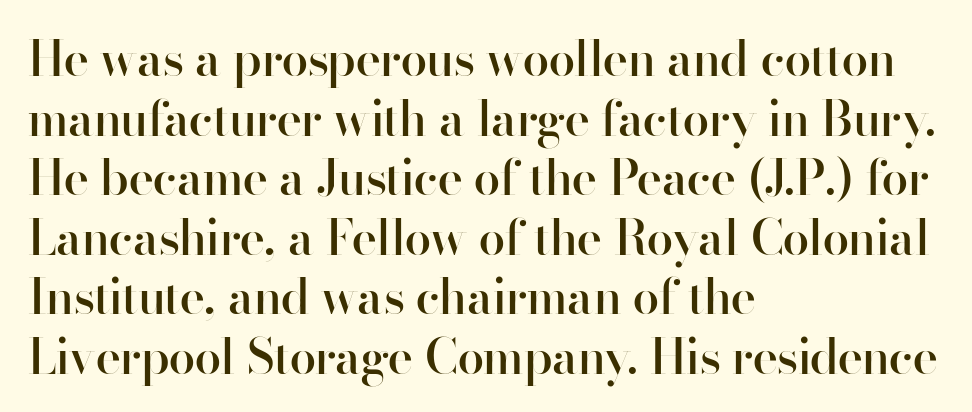
Letter spacing: default. Short and long lines alike share a common starting point at left. Stems and bowls a touch heavier than normal — semibold. The passage shown is typed in a proportional face where columns would drift. Observe the absence of serifs on each vertical stroke in this sample.
